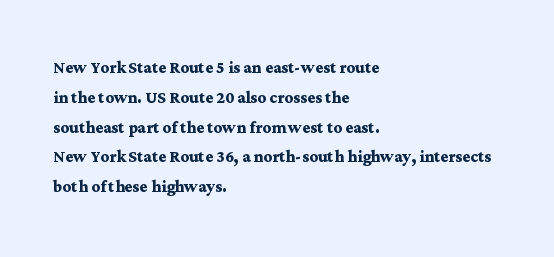
A bare baseline throughout the passage. Heavy-handed strokes throughout: this text is bold. Style check: upright. The setting favours the left margin, as ordinary paragraphs usually do. How are the letters spaced? Ordinarily, with no added tracking.
